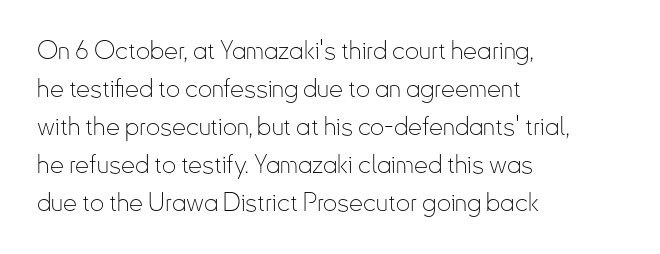
{"italic": "no", "bold": "no", "underline": "no", "align": "left", "line_spacing": "normal", "line_spacing_ratio": 1.52, "letter_spacing": "normal", "letter_spacing_em": 0.0, "glyph_px": 25}
